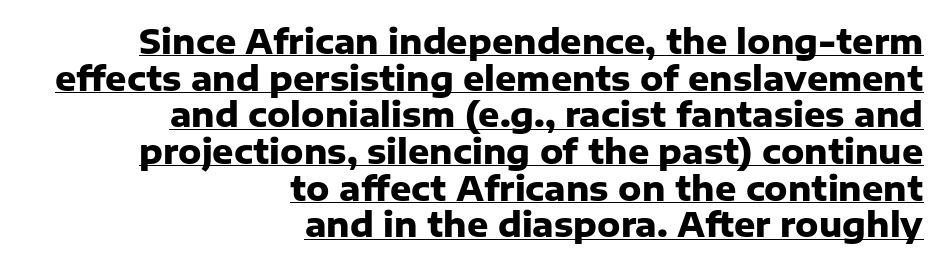
{"serif": "no", "italic": "no", "bold": "yes", "weight": "heavy", "width": "normal", "stroke_contrast": "low", "x_height": "medium", "monospaced": "no", "underline": "yes", "align": "right", "line_spacing": "tight", "line_spacing_ratio": 1.11, "letter_spacing": "normal", "letter_spacing_em": 0.0, "glyph_px": 33}
